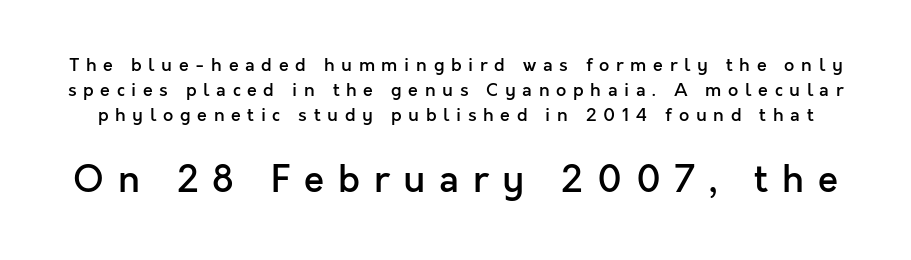
The image shows 37 px semibold sans-serif type, upright; set normal line spacing (1.38x), unusually wide letter spacing (+0.37 em), not underlined; the second (bottom) block is 2.06x larger; a medium x-height.
